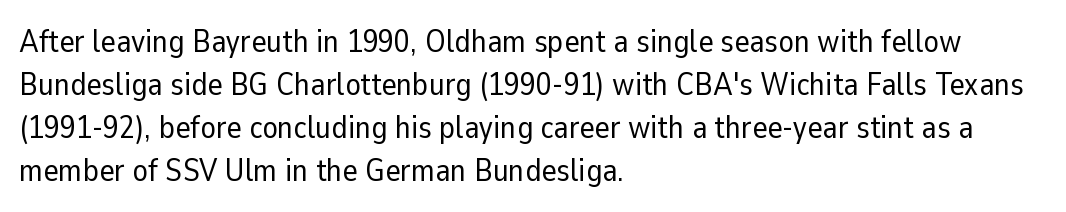
{"serif": "no", "italic": "no", "bold": "no", "weight": "regular", "width": "normal", "stroke_contrast": "low", "x_height": "medium", "monospaced": "no", "underline": "no", "align": "left", "line_spacing": "normal", "line_spacing_ratio": 1.34, "letter_spacing": "normal", "letter_spacing_em": 0.0, "glyph_px": 32}
